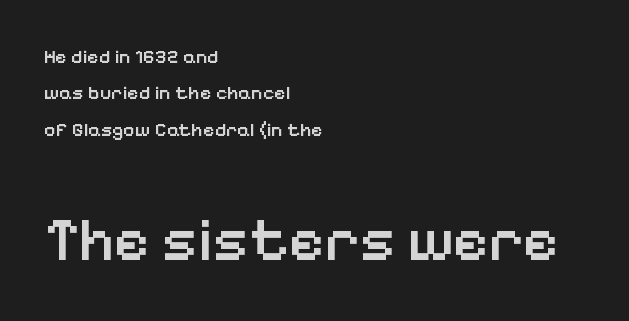
The image shows 61 px semibold sans-serif type, upright; set left-aligned, line spacing 1.82x, normal letter spacing, not underlined; the second (bottom) block is 3.05x larger; low stroke contrast and a medium x-height.
